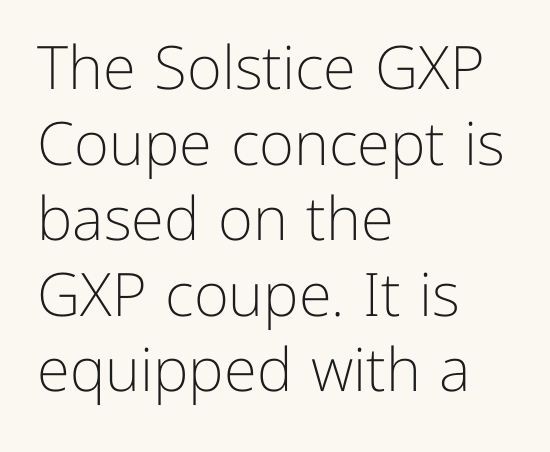
The image shows 60 px light sans-serif type, upright; set left-aligned, normal line spacing (1.26x), normal letter spacing, not underlined; low stroke contrast and a medium x-height.
